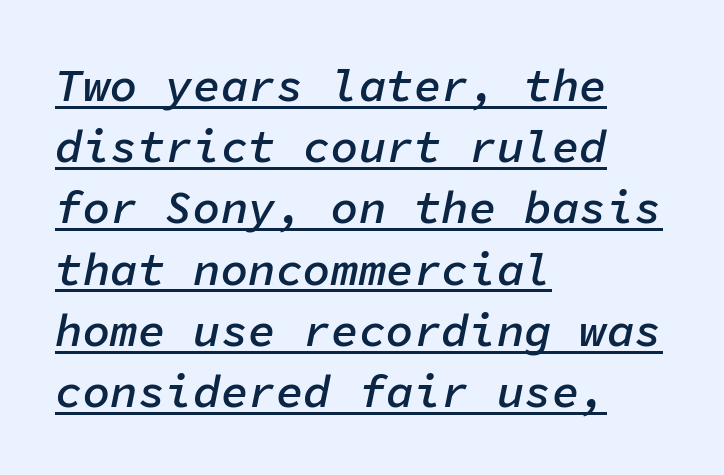
{"italic": "yes", "lean": "right", "slant_degrees": 11, "bold": "semi", "weight": "semibold", "width": "normal", "stroke_contrast": "low", "x_height": "medium", "monospaced": "yes", "underline": "yes", "align": "left", "line_spacing": "normal", "line_spacing_ratio": 1.33, "letter_spacing": "normal", "letter_spacing_em": 0.0, "glyph_px": 46}
